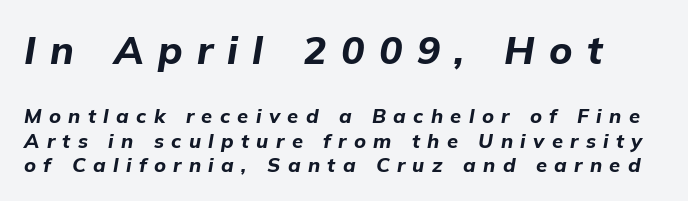
Quick note: italic. Proportional: the letters do not fall into vertical columns. There is plenty of visible air inserted between adjacent glyphs. You'd pick this weight for a headline — it's a proper bold. The space beneath each line is pristine and unruled. The block sitting higher on the canvas is the one with enlarged characters.
